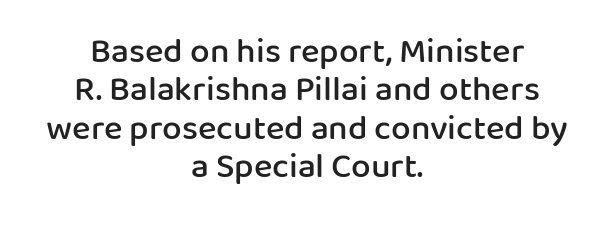
Q: Is the text bold? A: Semi-bold.
Q: Is the text italic (slanted)? A: No, it is upright.
Q: Is the typeface a serif or a sans-serif typeface? A: Sans-serif.
Q: Is the text underlined? A: No.
Q: How is the paragraph aligned? A: Centered.
Q: Is the spacing between letters normal or unusually wide? A: Normal.
Q: Is the spacing between lines tight, normal or loose? A: Tight.
Q: Width (condensed, normal, or wide)? A: Normal.
Q: Stroke contrast? A: Low.
Q: x-height? A: Medium.
Q: Monospaced? A: No.
